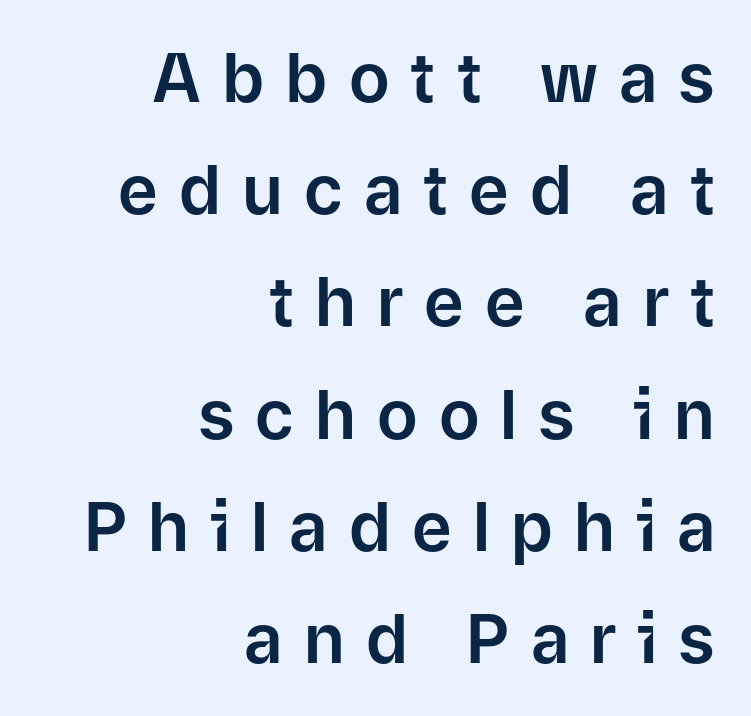
The lines are quadded right. Check under the words: just untouched page. The lettering holds an erect, upright posture throughout. You could not count columns in this text — the font is proportionally spaced. These lines sit exactly where default settings would place them.
